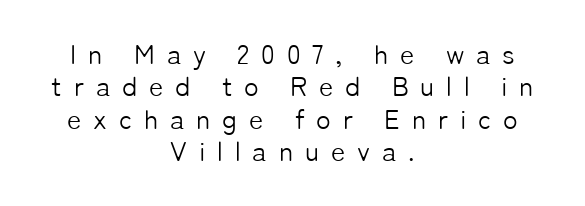
The image shows 27 px text type, upright; set centered, line spacing 1.2x, unusually wide letter spacing (+0.44 em), not underlined.
